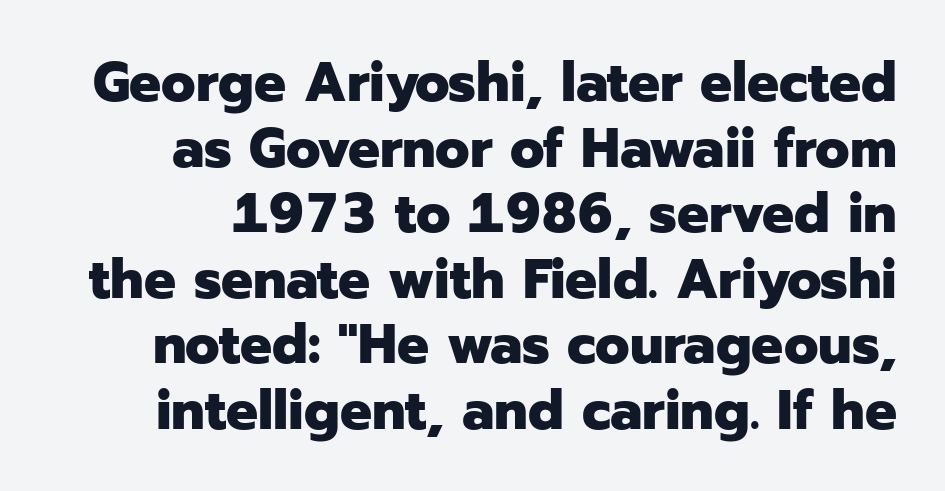
{"serif": "no", "italic": "no", "bold": "yes", "weight": "heavy", "width": "normal", "stroke_contrast": "low", "x_height": "medium", "monospaced": "no", "underline": "no", "line_spacing_ratio": 1.17, "letter_spacing": "normal", "letter_spacing_em": 0.0, "glyph_px": 56}
